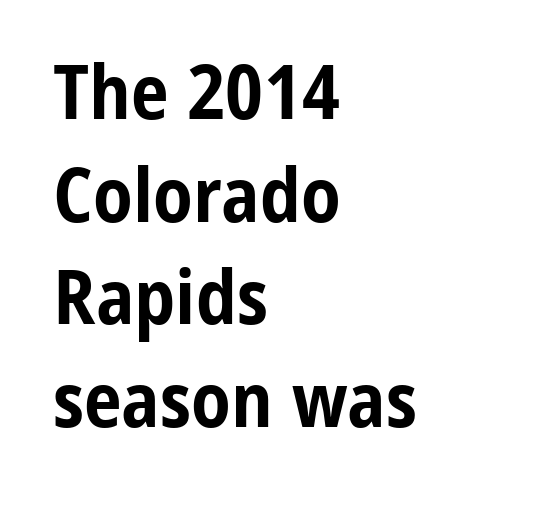
{"serif": "no", "italic": "no", "bold": "yes", "weight": "bold", "width": "condensed", "stroke_contrast": "low", "x_height": "medium", "monospaced": "no", "underline": "no", "align": "left", "line_spacing": "normal", "line_spacing_ratio": 1.35, "letter_spacing": "normal", "letter_spacing_em": 0.0, "glyph_px": 76}
